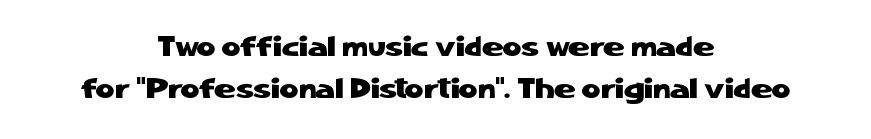
Varying glyph widths throughout — classic text-font behaviour. Serifs: no, the terminals of the letterforms are clean. The lettering holds an erect, upright posture throughout. A clean baseline with only descenders dipping below it. Nobody touched the tracking dial on this one.
